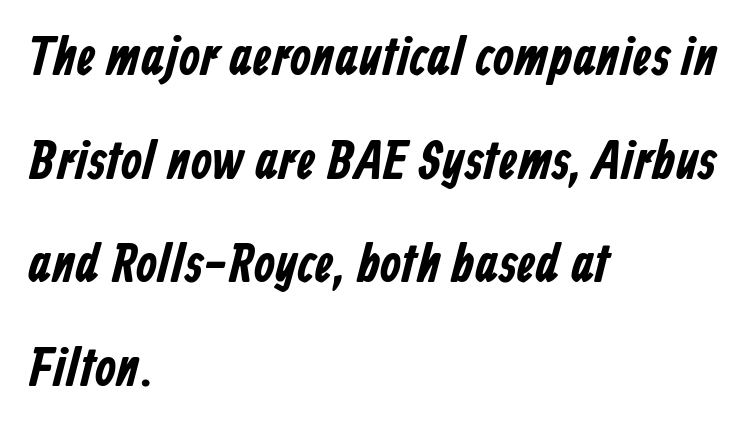
The image shows 54 px condensed sans-serif type; set left-aligned, loose line spacing (1.92x), normal letter spacing, not underlined; low stroke contrast and a medium x-height.
